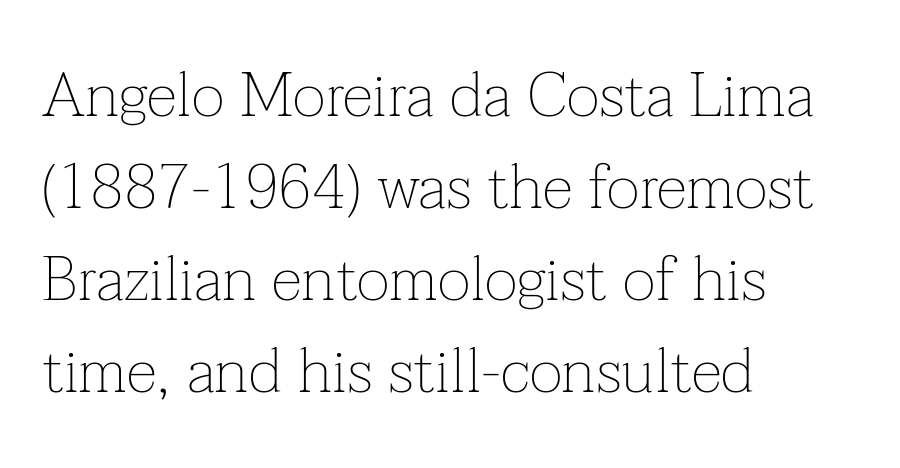
Inter-character spacing is left at the font's built-in metrics. This sample has the flowing, uneven cadence of proportional lettering. Line beginnings align vertically; line endings do not. Notice how descenders clear the ascenders below comfortably — that's standard leading. Anything drawn beneath the words? Only blank space.
